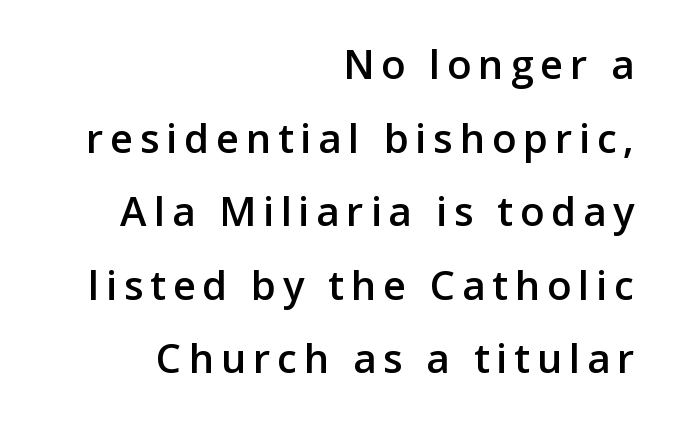
The image shows 40 px semibold sans-serif type, upright; set right-aligned, line spacing 1.84x, not underlined; low stroke contrast and a medium x-height.
